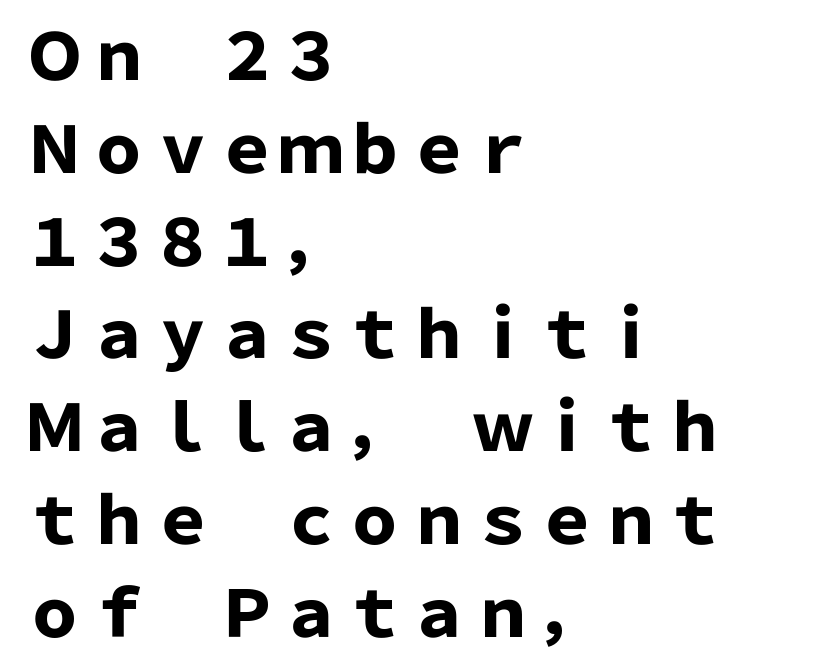
Q: Is the text bold? A: Yes.
Q: Is the text italic (slanted)? A: No, it is upright.
Q: Is the typeface a serif or a sans-serif typeface? A: Sans-serif.
Q: Is the text underlined? A: No.
Q: How is the paragraph aligned? A: Left-aligned.
Q: Is the spacing between letters normal or unusually wide? A: Normal.
Q: Is the spacing between lines tight, normal or loose? A: Normal.
Q: Width (condensed, normal, or wide)? A: Normal.
Q: Stroke contrast? A: Low.
Q: x-height? A: Medium.
Q: Monospaced? A: No.
